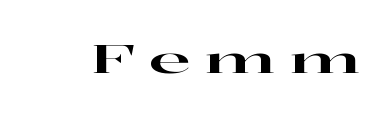
Every stem runs plumb, perpendicular to the baseline. The font family rendered here belongs to the serif group. Bare-footed words on every line. These lines have a slow, spaced-out rhythm from letter to letter.
